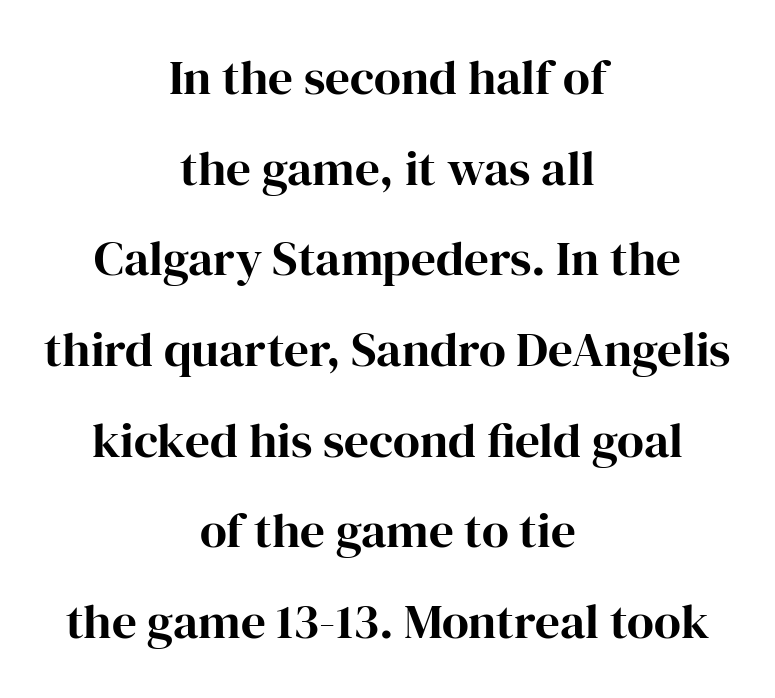
The image shows 49 px serif type, upright; set centered, line spacing 1.85x, normal letter spacing, not underlined; high stroke contrast and a medium x-height.
